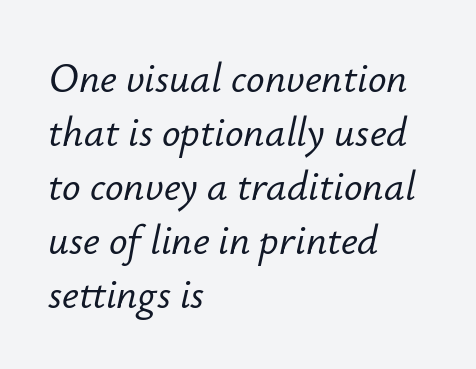
{"italic": "yes", "lean": "right", "slant_degrees": 12, "width": "normal", "stroke_contrast": "low", "x_height": "small", "monospaced": "no", "underline": "no", "align": "left", "line_spacing": "normal", "line_spacing_ratio": 1.32, "letter_spacing": "normal", "letter_spacing_em": 0.0, "glyph_px": 41}
